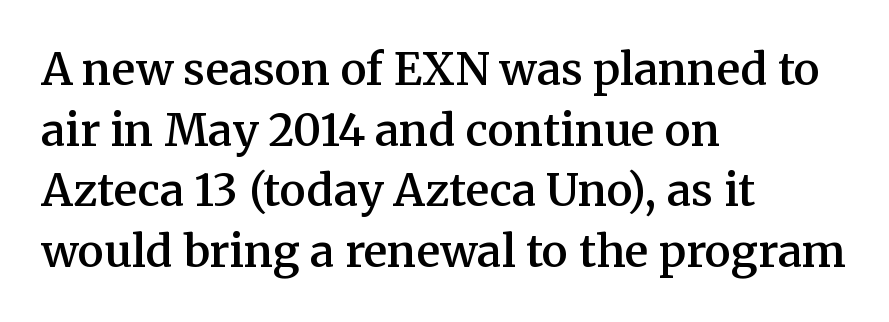
A typesetter would label this face a serif. This sample has the flowing, uneven cadence of proportional lettering. Observe the ordinary spacing: letters are neighbours, not strangers. Quick note: underline off.
